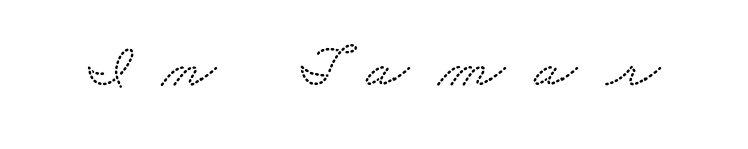
The image shows 62 px wide serif type; set unusually wide letter spacing (+0.47 em), not underlined; medium stroke contrast and a small x-height.
